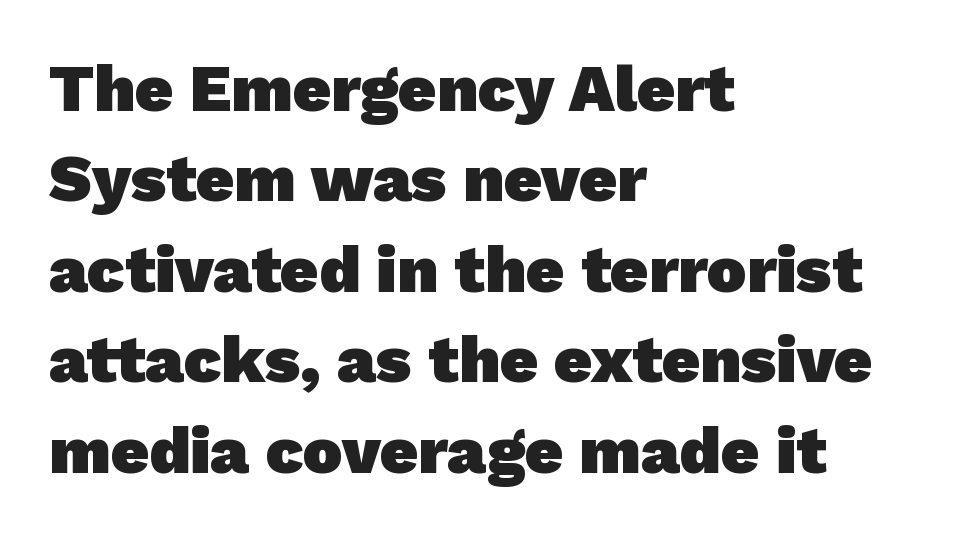
Q: Is the text bold? A: Yes.
Q: Is the typeface a serif or a sans-serif typeface? A: Sans-serif.
Q: Is the text underlined? A: No.
Q: How is the paragraph aligned? A: Left-aligned.
Q: Is the spacing between letters normal or unusually wide? A: Normal.
Q: Is the spacing between lines tight, normal or loose? A: Normal.
Q: Width (condensed, normal, or wide)? A: Normal.
Q: Stroke contrast? A: Low.
Q: x-height? A: Medium.
Q: Monospaced? A: No.
